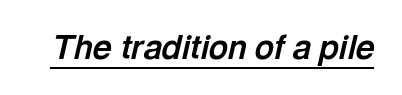
Emphasis by weight is at full strength: bold. Glyph-to-glyph distance matches everyday printed text. Think of a printed novel: that variable character pitch is what you see here. An italicized treatment has been applied to the whole sample. In designer terms, the underline attribute is active on this setting.
